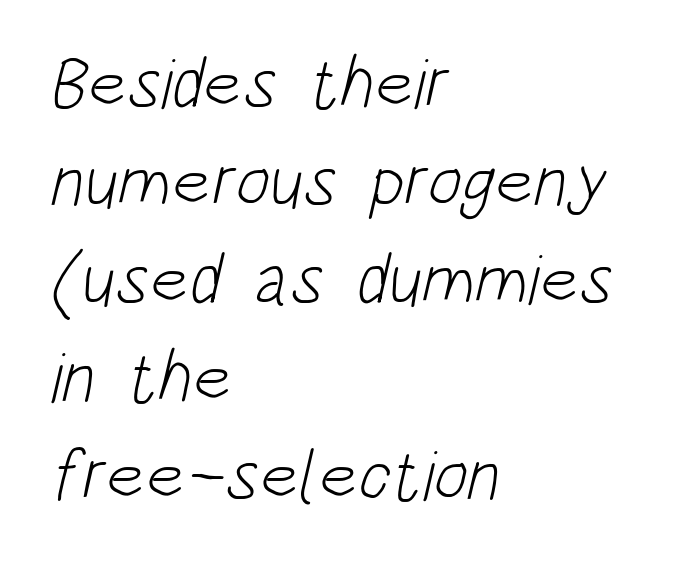
Q: Is the text bold? A: No.
Q: Is the typeface a serif or a sans-serif typeface? A: Sans-serif.
Q: Is the text underlined? A: No.
Q: How is the paragraph aligned? A: Left-aligned.
Q: Is the spacing between letters normal or unusually wide? A: Normal.
Q: Is the spacing between lines tight, normal or loose? A: Normal.
Q: Width (condensed, normal, or wide)? A: Condensed.
Q: Stroke contrast? A: Low.
Q: x-height? A: Large.
Q: Monospaced? A: No.
